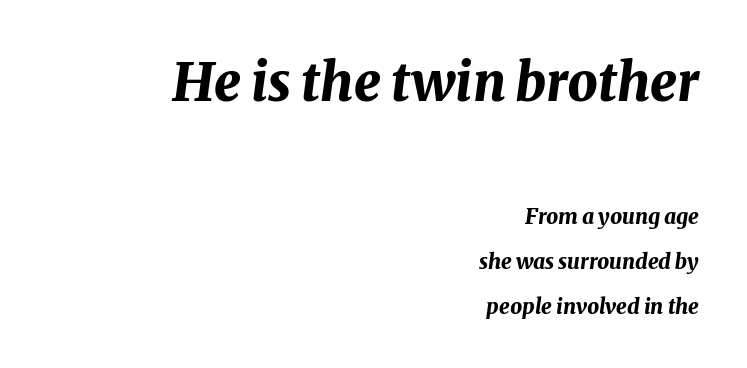
Q: Is the text bold? A: Yes.
Q: Is the text italic (slanted)? A: Yes, it leans right by about 8 degrees.
Q: Is the text underlined? A: No.
Q: How is the paragraph aligned? A: Right-aligned.
Q: Is the spacing between letters normal or unusually wide? A: Normal.
Q: Is the spacing between lines tight, normal or loose? A: Loose.
Q: Which block of text is set in a larger size, the first (top) or the second (bottom)? A: The first (top) one.
Q: Width (condensed, normal, or wide)? A: Normal.
Q: Stroke contrast? A: Medium.
Q: x-height? A: Medium.
Q: Monospaced? A: No.
